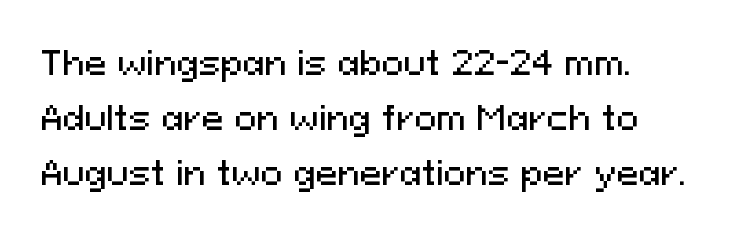
Q: Is the text italic (slanted)? A: No, it is upright.
Q: Is the typeface a serif or a sans-serif typeface? A: Sans-serif.
Q: Is the text underlined? A: No.
Q: Is the spacing between letters normal or unusually wide? A: Normal.
Q: Is the spacing between lines tight, normal or loose? A: Normal.
Q: Width (condensed, normal, or wide)? A: Normal.
Q: Stroke contrast? A: Medium.
Q: x-height? A: Medium.
Q: Monospaced? A: No.
